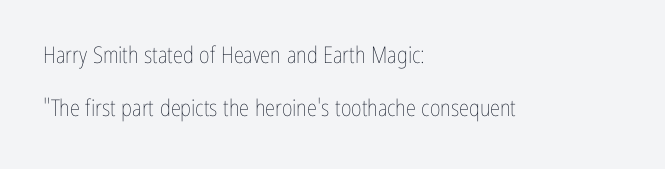
Q: Is the text bold? A: No.
Q: Is the text italic (slanted)? A: No, it is upright.
Q: Is the text underlined? A: No.
Q: How is the paragraph aligned? A: Left-aligned.
Q: Is the spacing between letters normal or unusually wide? A: Normal.
Q: Is the spacing between lines tight, normal or loose? A: Loose.
